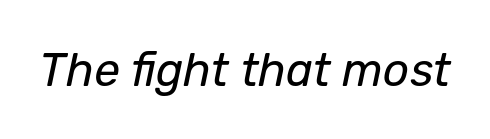
Q: Is the text bold? A: No.
Q: Is the text italic (slanted)? A: Yes, it leans right by about 12 degrees.
Q: Is the text underlined? A: No.
Q: Is the spacing between letters normal or unusually wide? A: Normal.
Q: Width (condensed, normal, or wide)? A: Normal.
Q: Stroke contrast? A: Low.
Q: x-height? A: Medium.
Q: Monospaced? A: No.
